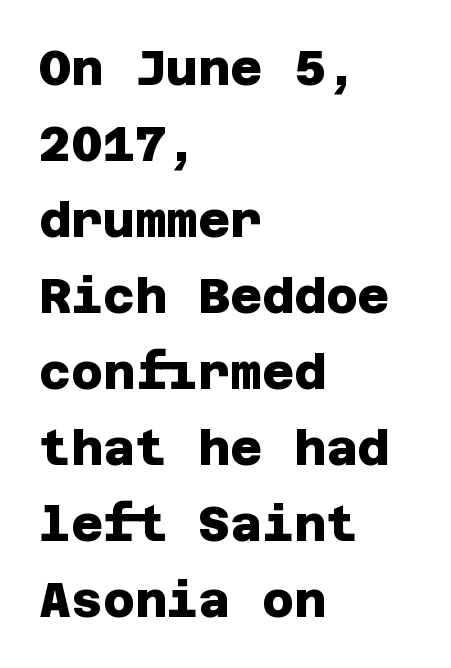
The image shows 49 px heavy sans-serif type; set left-aligned, normal line spacing (1.55x), normal letter spacing, not underlined; low stroke contrast and a large x-height.
